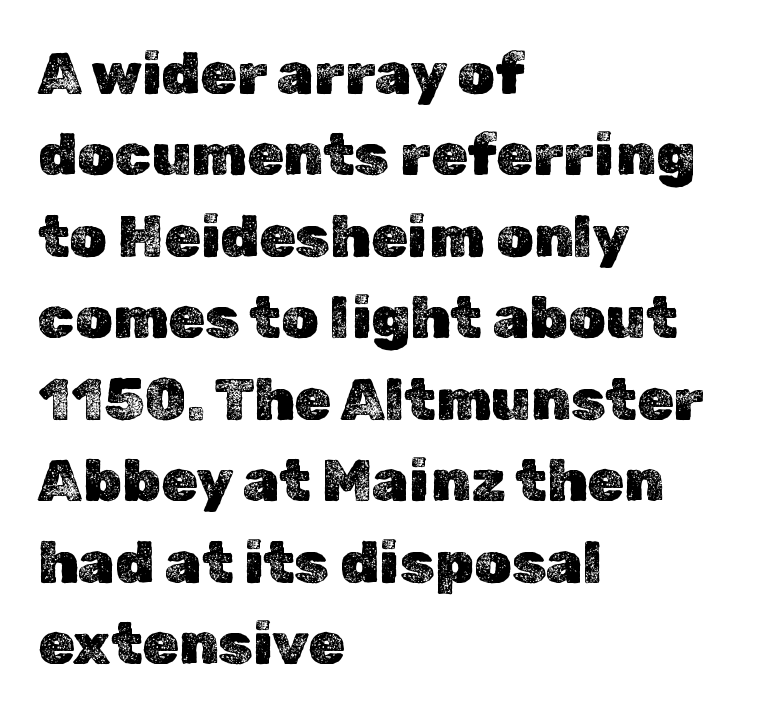
A typesetter would call this zero additional tracking. Lines of text with bare space underneath. Unlike italic type, these characters show no tilt at all. Leftover space on each line is placed entirely after the last word. This sample has the flowing, uneven cadence of proportional lettering.
